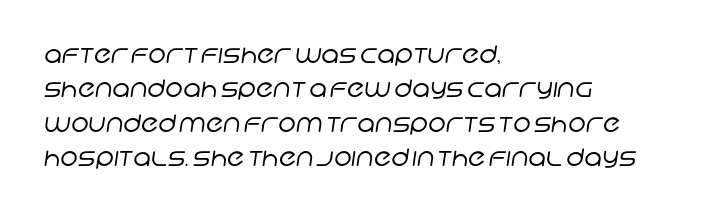
Underline: absent. These lines keep a tight, regular rhythm from letter to letter. Baseline-to-baseline distance is the conventional proportion of letter height. Which margin do the lines hug? The left one — the right edge is uneven. Bold? No — there's no thickening of the strokes.
